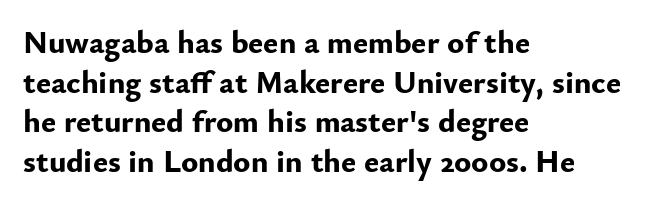
These words are printed bold, with thick strokes throughout. Horizontal alignment here is leftward, the default for most running prose. Note the varied advance widths — an 'i' is clearly narrower than an 'm'. The passage shown is not underscored anywhere. In terms of posture, this sample is upright.
